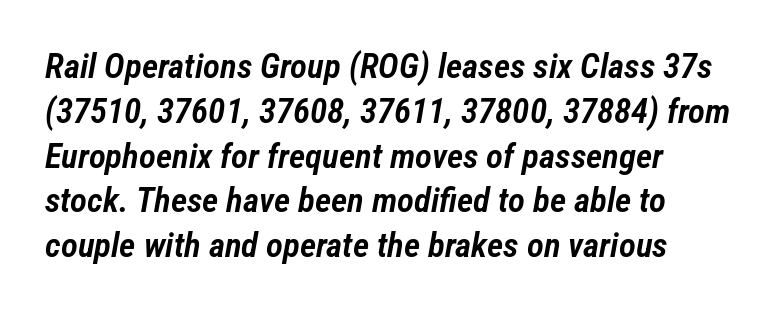
{"italic": "yes", "lean": "right", "slant_degrees": 12, "bold": "semi", "weight": "semibold", "width": "condensed", "stroke_contrast": "low", "x_height": "medium", "monospaced": "no", "underline": "no", "align": "left", "line_spacing": "normal", "line_spacing_ratio": 1.28, "letter_spacing": "normal", "letter_spacing_em": 0.0, "glyph_px": 35}
